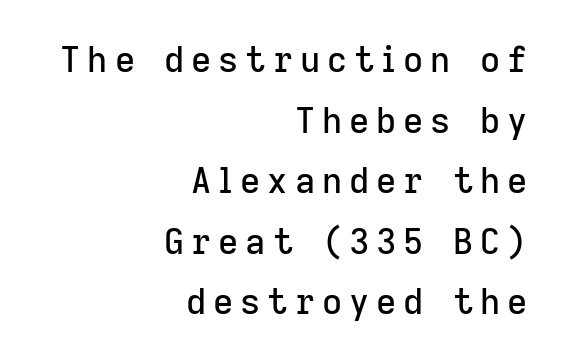
A roman cut, with each character standing at attention. The baseline area is clear. Someone cranked the tracking dial way up on this one. Each line ends at the same right margin while the left side varies. Think of a printed novel: that variable character pitch is what you see here.
